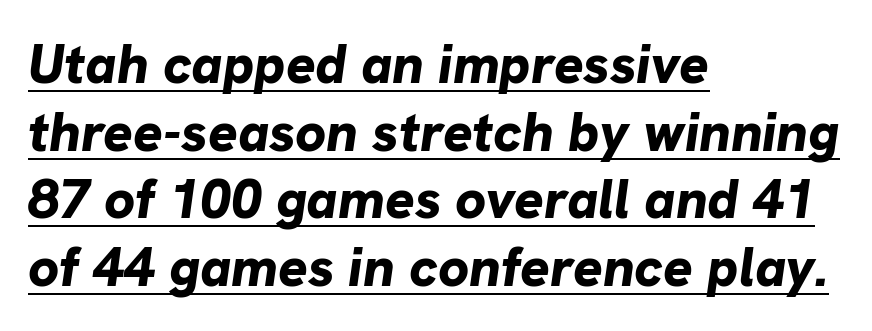
Q: Is the text bold? A: Yes.
Q: Is the text italic (slanted)? A: Yes, it leans right by about 8 degrees.
Q: Is the text underlined? A: Yes.
Q: How is the paragraph aligned? A: Left-aligned.
Q: Is the spacing between letters normal or unusually wide? A: Normal.
Q: Width (condensed, normal, or wide)? A: Normal.
Q: Stroke contrast? A: Low.
Q: x-height? A: Medium.
Q: Monospaced? A: No.
